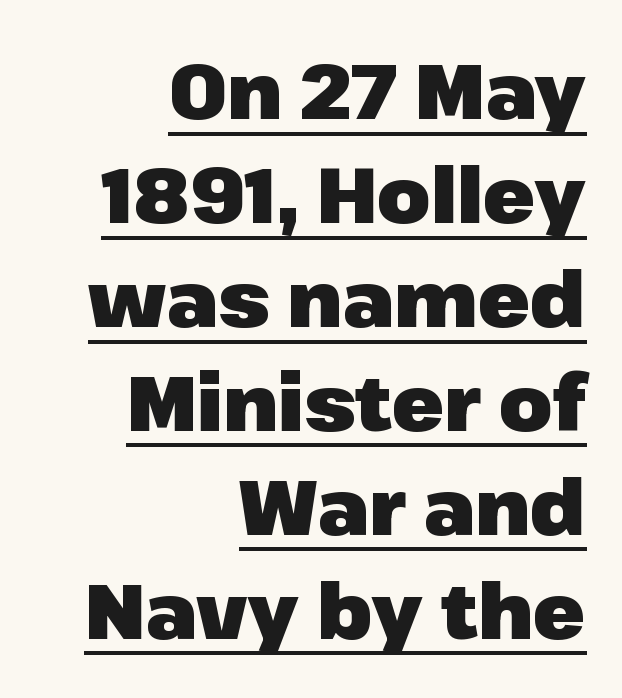
{"serif": "no", "italic": "no", "bold": "yes", "weight": "heavy", "width": "normal", "stroke_contrast": "low", "x_height": "medium", "monospaced": "no", "underline": "yes", "align": "right", "line_spacing": "normal", "line_spacing_ratio": 1.35, "letter_spacing": "normal", "letter_spacing_em": 0.0, "glyph_px": 77}
